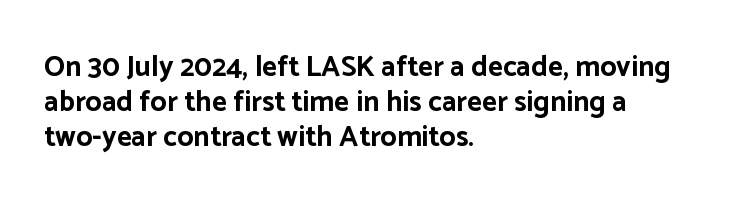
The image shows 29 px bold sans-serif type, upright; set left-aligned, line spacing 1.21x, normal letter spacing, not underlined; low stroke contrast and a medium x-height.
